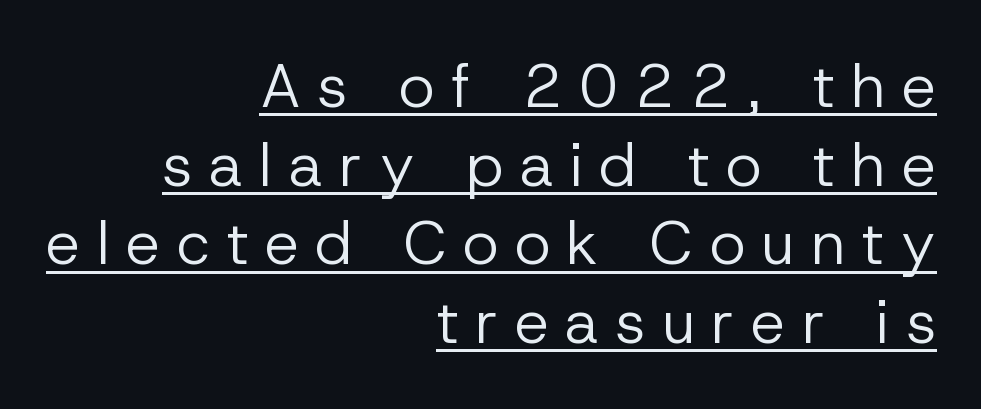
{"serif": "no", "italic": "no", "bold": "no", "weight": "regular", "width": "normal", "stroke_contrast": "low", "x_height": "medium", "monospaced": "no", "underline": "yes", "align": "right", "line_spacing": "normal", "line_spacing_ratio": 1.29, "letter_spacing": "wide", "letter_spacing_em": 0.27, "glyph_px": 61}
